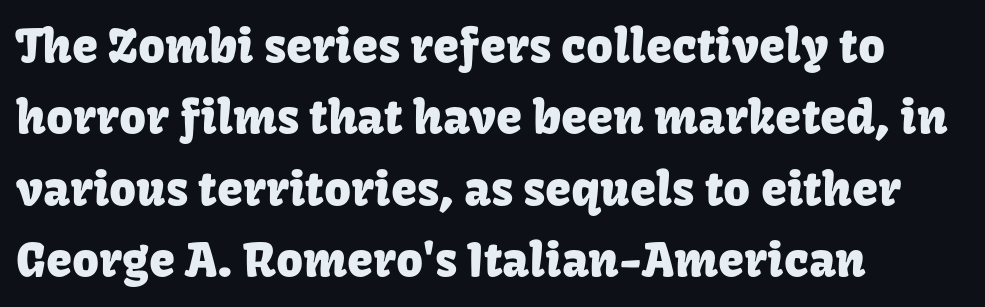
{"serif": "no", "italic": "no", "width": "normal", "stroke_contrast": "low", "x_height": "medium", "monospaced": "no", "underline": "no", "align": "left", "line_spacing": "normal", "line_spacing_ratio": 1.52, "letter_spacing": "normal", "letter_spacing_em": 0.0, "glyph_px": 47}
